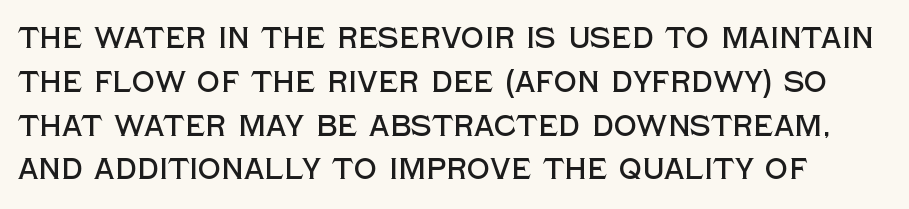
The image shows 29 px sans-serif type, upright; set normal line spacing (1.51x), normal letter spacing, not underlined; a large x-height.
